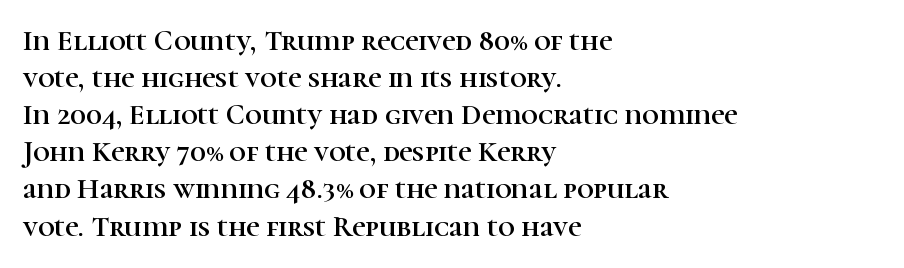
The image shows 29 px serif type, upright; set left-aligned, normal line spacing (1.28x), normal letter spacing, not underlined; high stroke contrast and a medium x-height.
